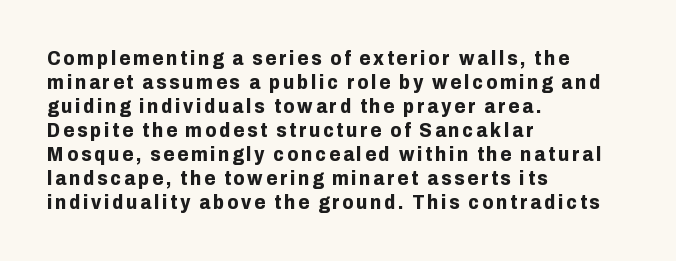
The image shows 20 px bold type, upright; set left-aligned, line spacing 1.2x, not underlined.
